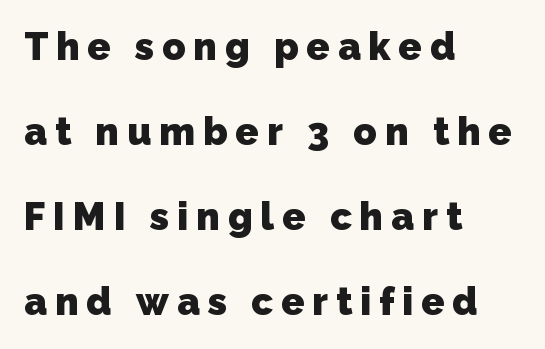
{"serif": "no", "bold": "yes", "weight": "heavy", "width": "normal", "stroke_contrast": "low", "x_height": "medium", "monospaced": "no", "underline": "no", "align": "left", "line_spacing": "loose", "line_spacing_ratio": 2.24, "letter_spacing": "wide", "letter_spacing_em": 0.21, "glyph_px": 38}
